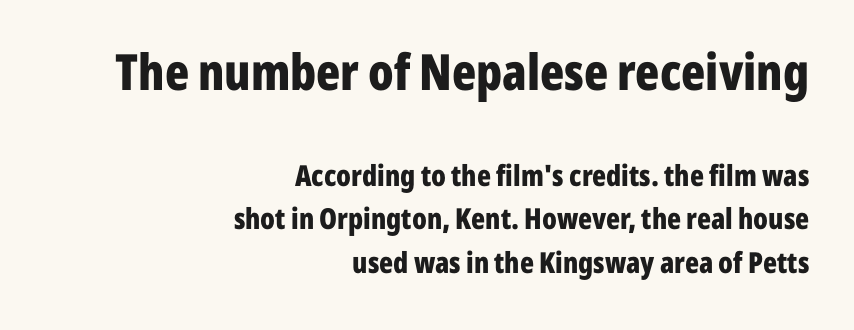
Q: Is the text bold? A: Yes.
Q: Is the text italic (slanted)? A: No, it is upright.
Q: Is the typeface a serif or a sans-serif typeface? A: Sans-serif.
Q: Is the text underlined? A: No.
Q: How is the paragraph aligned? A: Right-aligned.
Q: Is the spacing between letters normal or unusually wide? A: Normal.
Q: Is the spacing between lines tight, normal or loose? A: Normal.
Q: Which block of text is set in a larger size, the first (top) or the second (bottom)? A: The first (top) one.
Q: Width (condensed, normal, or wide)? A: Condensed.
Q: Stroke contrast? A: Low.
Q: x-height? A: Medium.
Q: Monospaced? A: No.
